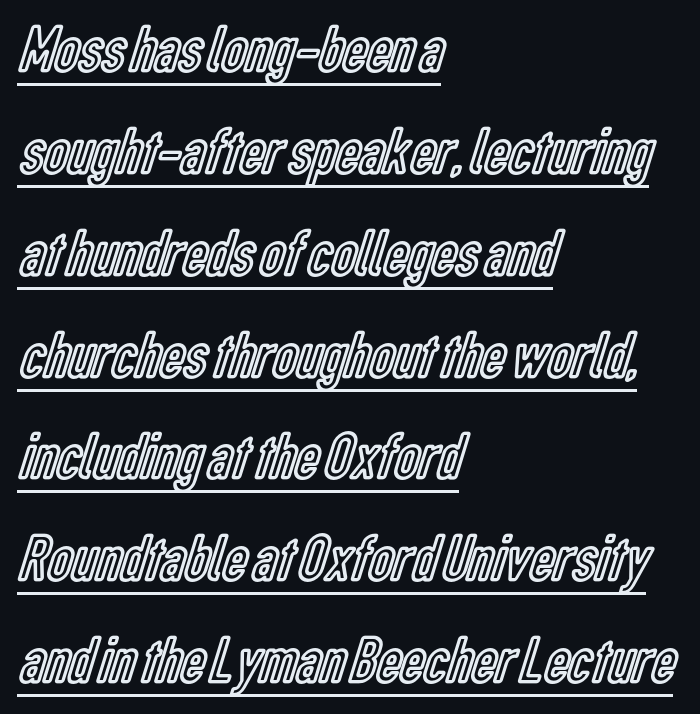
Does a line run under the words? Yes, clearly. Tracking value appears to be zero — textbook default spacing. The paragraph shown leans on its left margin. The rendering uses natural spacing where letterforms have individual widths. Line spacing here is normal.
